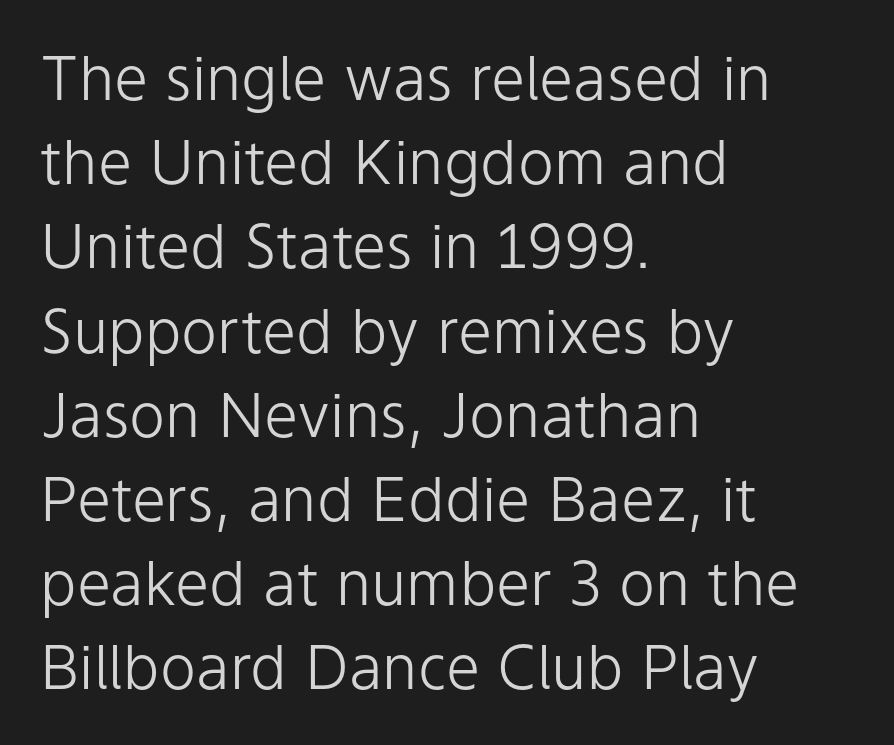
Q: Is the text bold? A: No.
Q: Is the text italic (slanted)? A: No, it is upright.
Q: Is the typeface a serif or a sans-serif typeface? A: Sans-serif.
Q: Is the text underlined? A: No.
Q: How is the paragraph aligned? A: Left-aligned.
Q: Is the spacing between letters normal or unusually wide? A: Normal.
Q: Is the spacing between lines tight, normal or loose? A: Normal.
Q: Width (condensed, normal, or wide)? A: Normal.
Q: Stroke contrast? A: Low.
Q: x-height? A: Medium.
Q: Monospaced? A: No.
